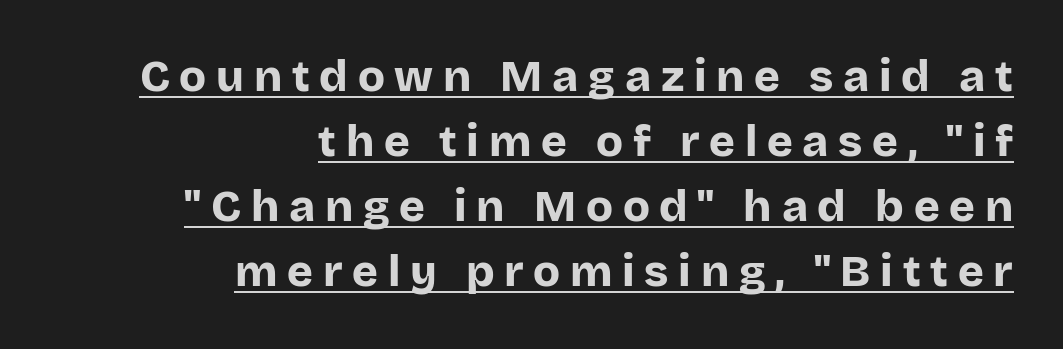
Q: Is the text bold? A: Yes.
Q: Is the text italic (slanted)? A: No, it is upright.
Q: Is the typeface a serif or a sans-serif typeface? A: Sans-serif.
Q: Is the text underlined? A: Yes.
Q: How is the paragraph aligned? A: Right-aligned.
Q: Is the spacing between letters normal or unusually wide? A: Unusually wide.
Q: Is the spacing between lines tight, normal or loose? A: Normal.
Q: Width (condensed, normal, or wide)? A: Normal.
Q: Stroke contrast? A: Low.
Q: x-height? A: Large.
Q: Monospaced? A: No.
